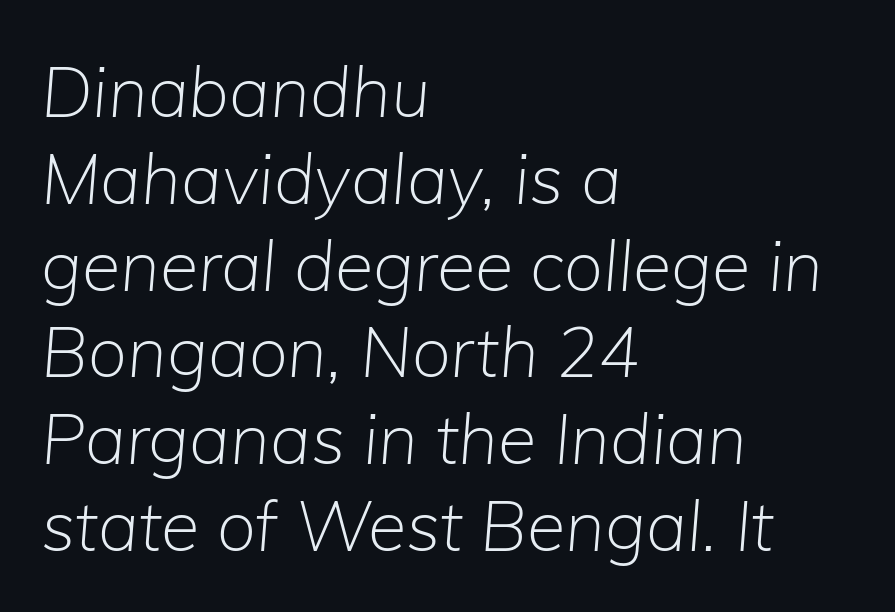
This rendering leaves character spacing at its baseline value. Observe the lean: these are italic letterforms. Has an underline been added? It has not. The paragraph has a hard left edge and a soft right edge. Character widths vary here, with narrow letters taking less room than wide ones.
